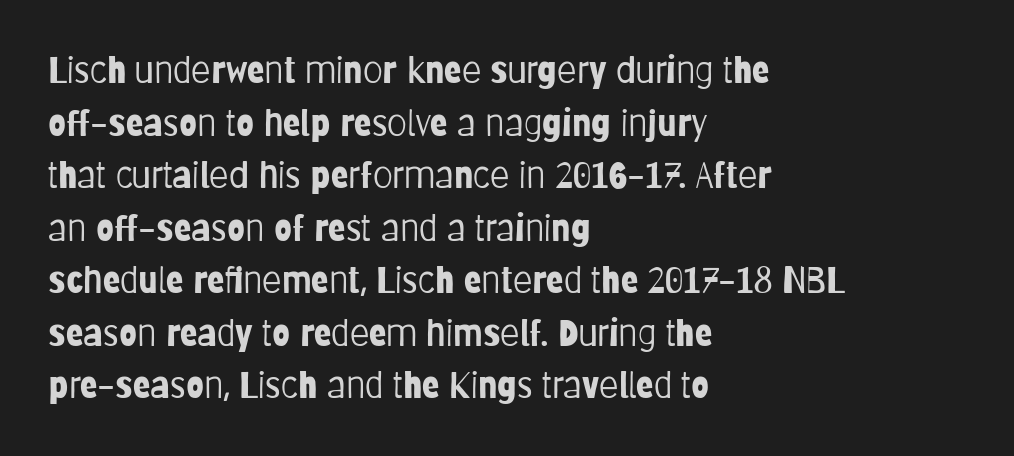
Vertical spacing — default. The face used here is proportionally spaced, like ordinary book or web type. What stands out about the letter spacing? Nothing — it is the standard amount. A typesetter would mark this as roman, not italic.
